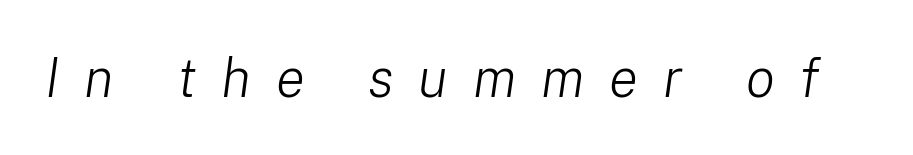
The baseline area is clear. Is this a fixed-width face? No — the glyphs have proportional, varying widths. Weight: in the light-to-regular range. Does extra space separate the letters? Yes, quite a lot of it.
